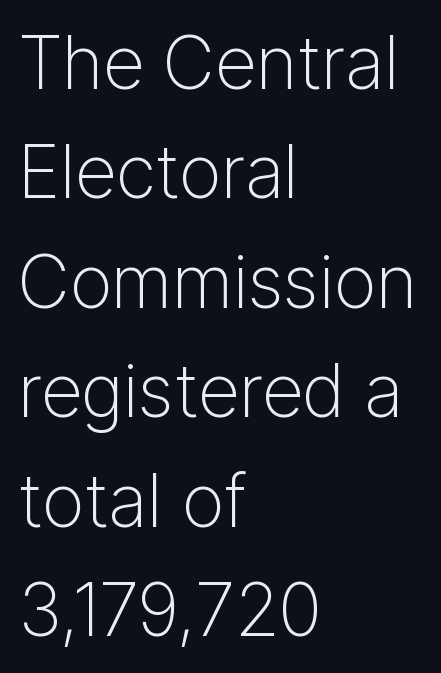
Q: Is the text bold? A: No.
Q: Is the text italic (slanted)? A: No, it is upright.
Q: Is the typeface a serif or a sans-serif typeface? A: Sans-serif.
Q: Is the text underlined? A: No.
Q: How is the paragraph aligned? A: Left-aligned.
Q: Is the spacing between letters normal or unusually wide? A: Normal.
Q: Is the spacing between lines tight, normal or loose? A: Normal.
Q: Width (condensed, normal, or wide)? A: Normal.
Q: Stroke contrast? A: Low.
Q: x-height? A: Medium.
Q: Monospaced? A: No.
